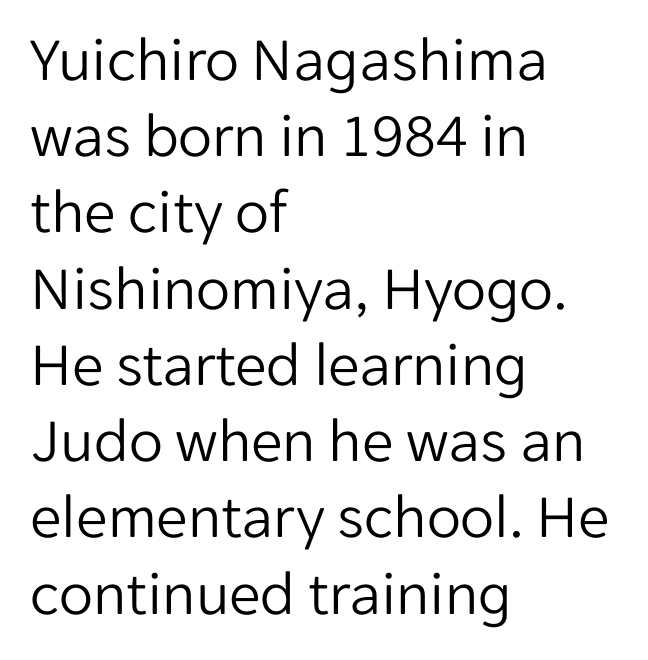
{"serif": "no", "italic": "no", "bold": "no", "weight": "light", "width": "normal", "stroke_contrast": "low", "x_height": "medium", "monospaced": "no", "underline": "no", "align": "left", "line_spacing_ratio": 1.21, "letter_spacing": "normal", "letter_spacing_em": 0.0, "glyph_px": 63}
